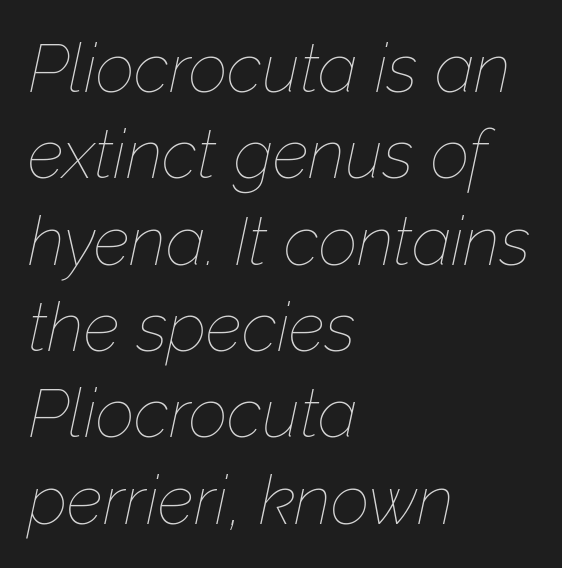
{"italic": "yes", "lean": "right", "slant_degrees": 12, "bold": "no", "weight": "thin", "width": "normal", "stroke_contrast": "low", "x_height": "medium", "monospaced": "no", "underline": "no", "align": "left", "line_spacing": "normal", "line_spacing_ratio": 1.27, "letter_spacing": "normal", "letter_spacing_em": 0.0, "glyph_px": 68}
